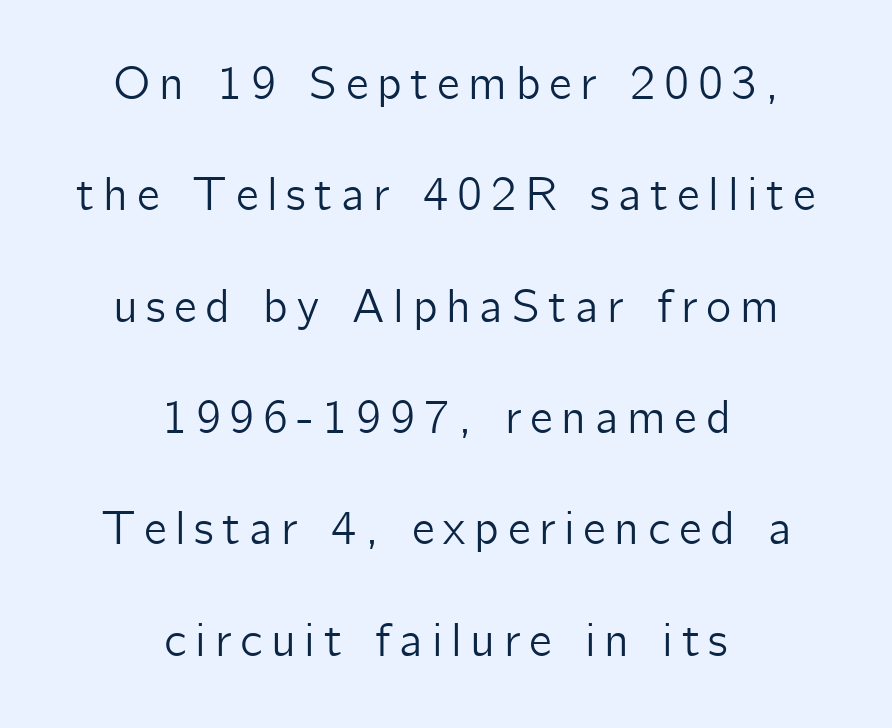
Layout note: lines centered. Character widths vary here, with narrow letters taking less room than wide ones. Successive baselines arrive slowly, with a big drop between each. Ordinary non-slanted type is in use.
